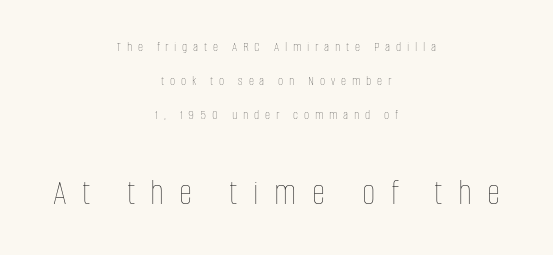
{"italic": "no", "bold": "no", "weight": "thin", "width": "condensed", "stroke_contrast": "low", "x_height": "large", "monospaced": "no", "underline": "no", "align": "center", "line_spacing": "loose", "line_spacing_ratio": 2.44, "letter_spacing": "wide", "letter_spacing_em": 0.42, "larger_block": "second", "size_ratio": 2.64, "glyph_px": 37}
